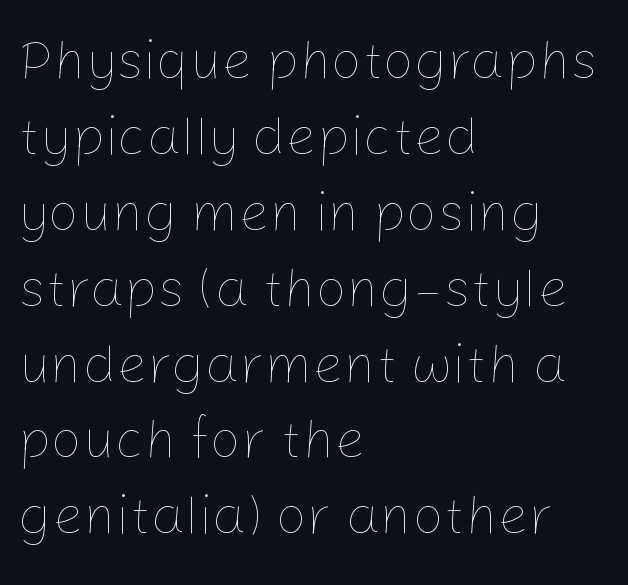
A typesetter would call this proportional, since set widths differ per character. Compared with a typical body face, this is equally light or lighter still. Decoration check: the copy has no underline. The space between consecutive lines is moderate. Posture: straight, roman, zero tilt. No extra tracking has been applied to these lines.
